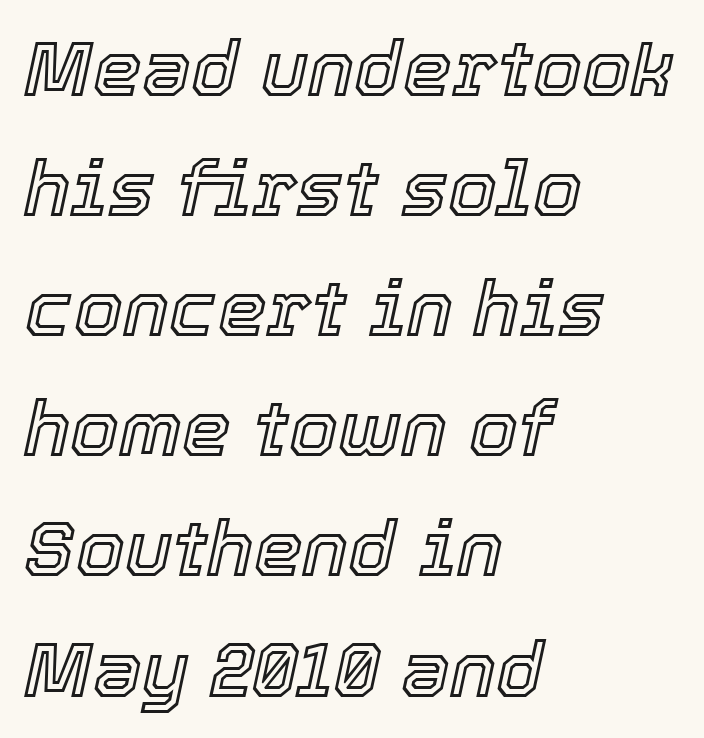
Q: Is the text italic (slanted)? A: Yes, it leans right by about 12 degrees.
Q: Is the text underlined? A: No.
Q: How is the paragraph aligned? A: Left-aligned.
Q: Is the spacing between letters normal or unusually wide? A: Normal.
Q: Is the spacing between lines tight, normal or loose? A: Normal.
Q: Width (condensed, normal, or wide)? A: Normal.
Q: x-height? A: Medium.
Q: Monospaced? A: No.
